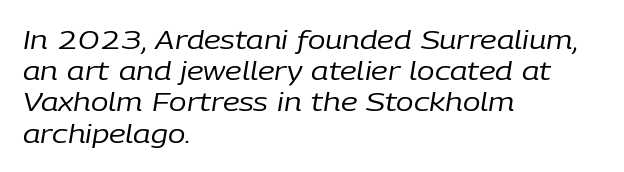
{"italic": "yes", "lean": "right", "slant_degrees": 9, "bold": "no", "underline": "no", "align": "left", "line_spacing_ratio": 1.2, "letter_spacing": "normal", "letter_spacing_em": 0.0, "glyph_px": 26}
